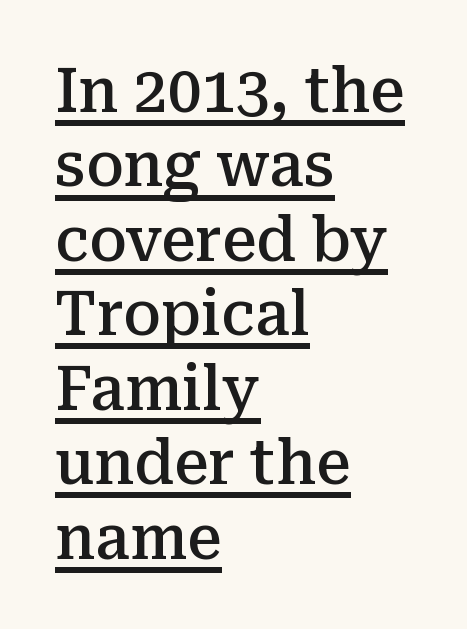
These lines were composed using upright roman letters. The passage shown is typed in a proportional face where columns would drift. Spacing between characters is what you'd get straight out of the box. A typesetter would label this face a serif.
